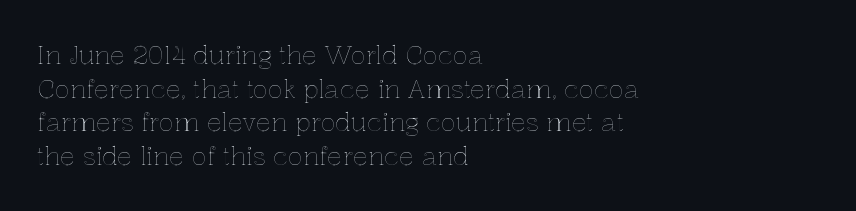
Q: Is the text italic (slanted)? A: No, it is upright.
Q: Is the text underlined? A: No.
Q: How is the paragraph aligned? A: Left-aligned.
Q: Is the spacing between letters normal or unusually wide? A: Normal.
Q: Is the spacing between lines tight, normal or loose? A: Normal.
